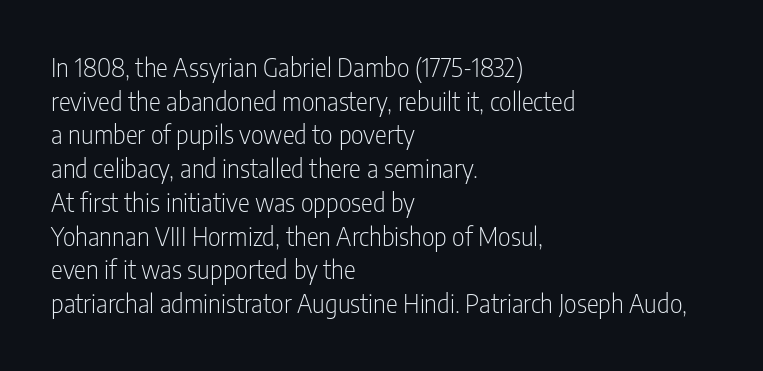
Honestly, there is no underline to notice here at all. When letters stand straight like this, we call the style roman or upright. The passage shown stacks its lines at a standard gap. Horizontal alignment here is leftward, the default for most running prose. Ink coverage per letter is moderate at most.
